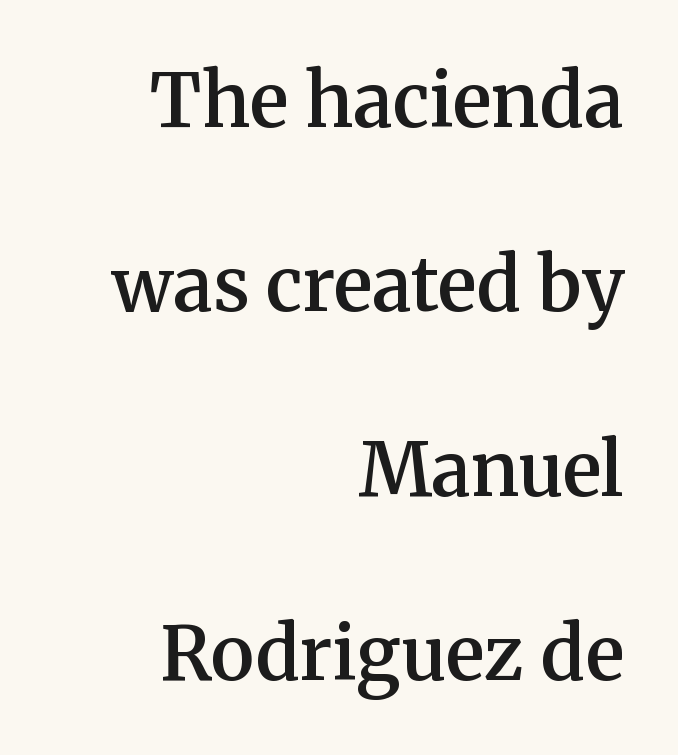
The image shows 74 px semibold serif type, upright; set right-aligned, loose line spacing (2.49x), normal letter spacing, not underlined; medium stroke contrast and a medium x-height.
